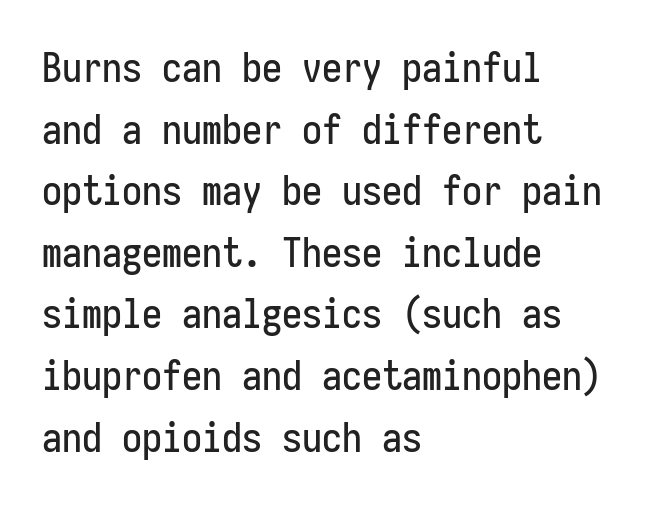
Q: Is the text italic (slanted)? A: No, it is upright.
Q: Is the typeface a serif or a sans-serif typeface? A: Sans-serif.
Q: Is the text underlined? A: No.
Q: How is the paragraph aligned? A: Left-aligned.
Q: Is the spacing between letters normal or unusually wide? A: Normal.
Q: Is the spacing between lines tight, normal or loose? A: Normal.
Q: Width (condensed, normal, or wide)? A: Condensed.
Q: Stroke contrast? A: Low.
Q: x-height? A: Medium.
Q: Monospaced? A: Yes.
